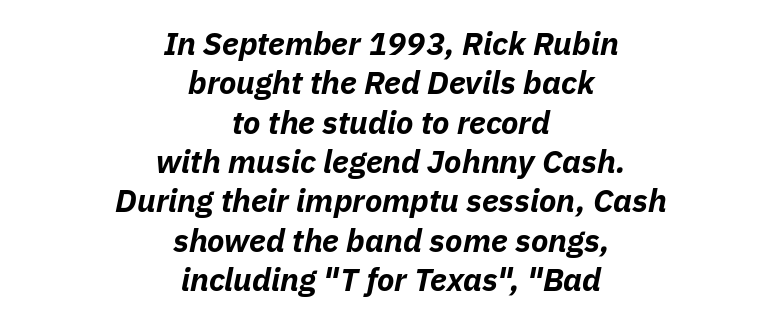
The image shows 32 px bold type, italic (leaning right); set centered, line spacing 1.23x, normal letter spacing, not underlined; low stroke contrast and a medium x-height.
